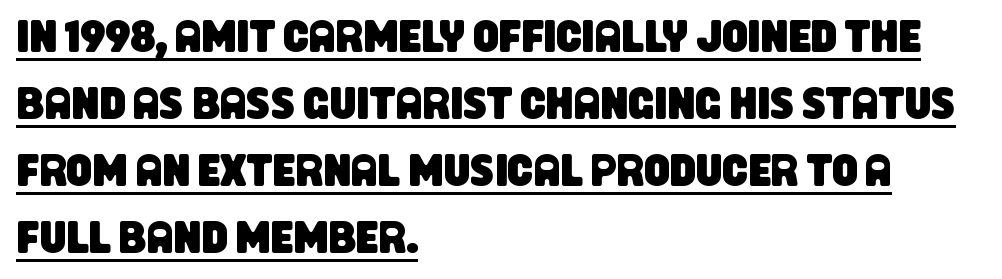
{"serif": "no", "width": "condensed", "stroke_contrast": "low", "x_height": "large", "monospaced": "no", "underline": "yes", "align": "left", "line_spacing": "normal", "line_spacing_ratio": 1.49, "letter_spacing": "normal", "letter_spacing_em": 0.0, "glyph_px": 45}
